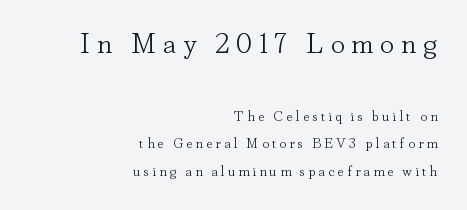
The image shows 29 px light serif type, upright; set right-aligned, loose line spacing (1.96x), unusually wide letter spacing (+0.22 em), not underlined; the first (top) block is 2.07x larger; low stroke contrast and a small x-height.
